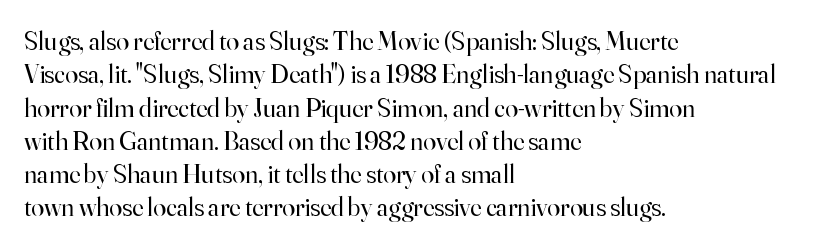
Compared with typical paragraphs, the rows here are spaced about the same. The letters stand straight up with perfectly vertical stems. Short and long lines alike share a common starting point at left. Is the stroke heavy? The answer is a plain regular-or-lighter. In terms of letterspacing, this is plain default setting. Just letters on the line, the space beneath them empty.
